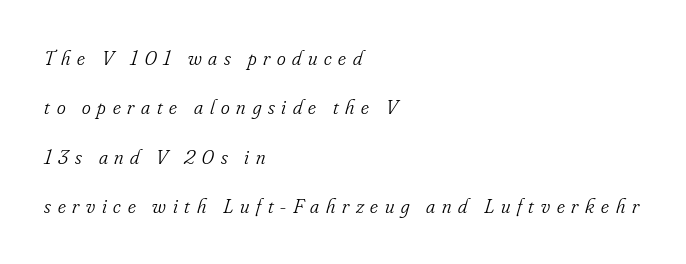
Q: Is the text bold? A: No.
Q: Is the text italic (slanted)? A: Yes, it leans right by about 16 degrees.
Q: Is the text underlined? A: No.
Q: How is the paragraph aligned? A: Left-aligned.
Q: Is the spacing between letters normal or unusually wide? A: Unusually wide.
Q: Is the spacing between lines tight, normal or loose? A: Loose.
